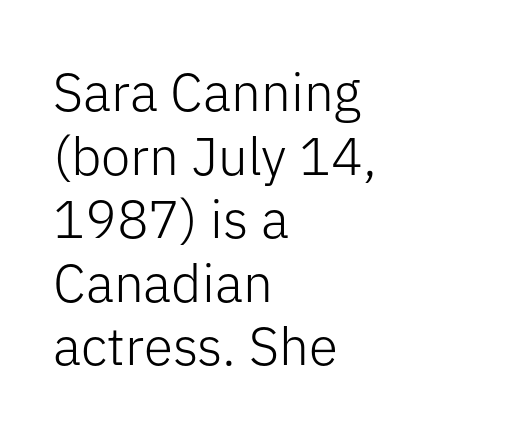
The horizontal fit of the characters is conventional and even. You could not count columns in this text — the font is proportionally spaced. Observe the absence of serifs on each vertical stroke in this sample. Think standard paragraph weight, or any step lighter than that. In terms of posture, this sample is upright. Leftover space on each line is placed entirely after the last word.
